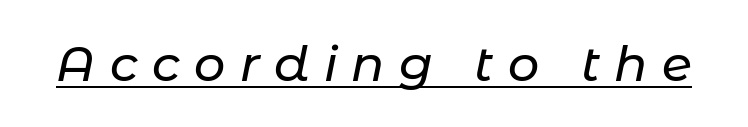
Q: Is the text italic (slanted)? A: Yes, it leans right by about 11 degrees.
Q: Is the text underlined? A: Yes.
Q: Is the spacing between letters normal or unusually wide? A: Unusually wide.
Q: Width (condensed, normal, or wide)? A: Normal.
Q: Stroke contrast? A: Low.
Q: x-height? A: Medium.
Q: Monospaced? A: No.
